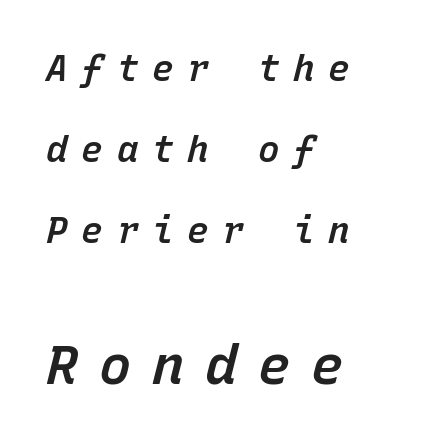
Q: Is the text bold? A: Semi-bold.
Q: Is the text italic (slanted)? A: Yes, it leans right by about 15 degrees.
Q: Is the text underlined? A: No.
Q: How is the paragraph aligned? A: Left-aligned.
Q: Is the spacing between letters normal or unusually wide? A: Unusually wide.
Q: Is the spacing between lines tight, normal or loose? A: Loose.
Q: Which block of text is set in a larger size, the first (top) or the second (bottom)? A: The second (bottom) one.
Q: Width (condensed, normal, or wide)? A: Normal.
Q: Stroke contrast? A: Low.
Q: x-height? A: Medium.
Q: Monospaced? A: Yes.
